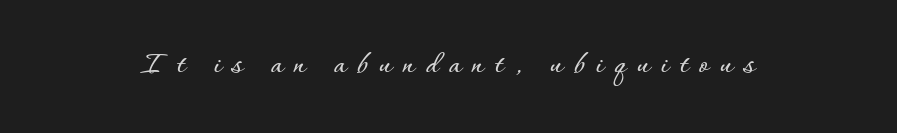
Spacing verdict: proportional, widths tailored to each character. The gaps between neighbouring characters are conspicuously large. The words here are not underlined.
